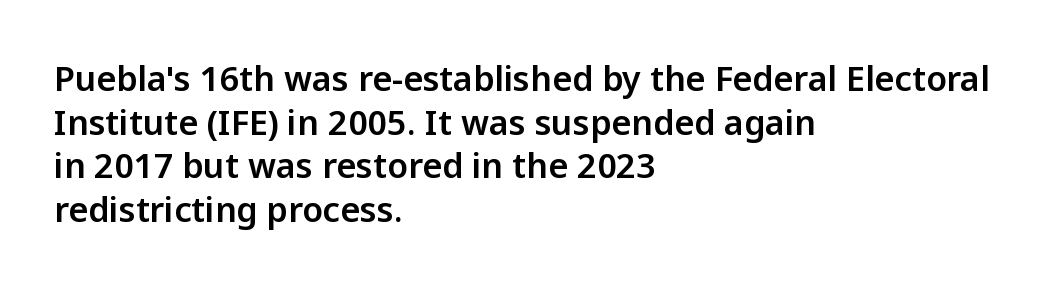
{"serif": "no", "italic": "no", "width": "normal", "stroke_contrast": "low", "x_height": "medium", "monospaced": "no", "underline": "no", "align": "left", "line_spacing": "normal", "line_spacing_ratio": 1.28, "letter_spacing": "normal", "letter_spacing_em": 0.0, "glyph_px": 34}
